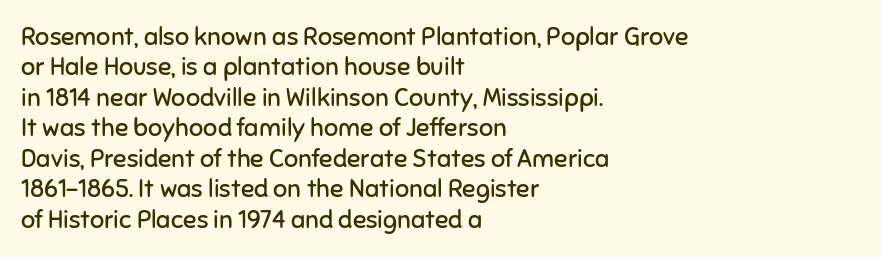
Q: Is the text bold? A: No.
Q: Is the text italic (slanted)? A: No, it is upright.
Q: Is the text underlined? A: No.
Q: How is the paragraph aligned? A: Left-aligned.
Q: Is the spacing between letters normal or unusually wide? A: Normal.
